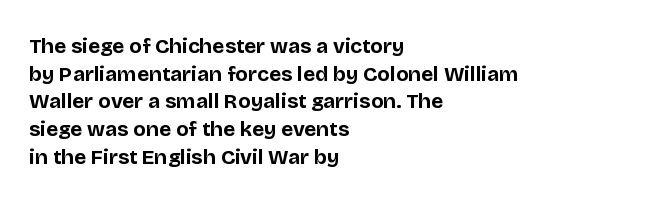
{"italic": "no", "bold": "yes", "underline": "no", "align": "left", "line_spacing": "normal", "line_spacing_ratio": 1.32, "letter_spacing": "normal", "letter_spacing_em": 0.0, "glyph_px": 21}
